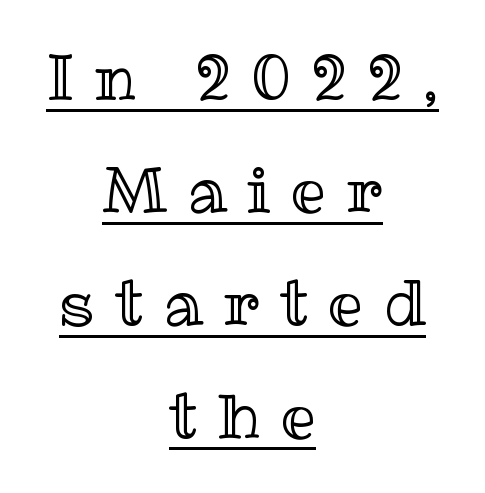
The image shows 62 px text type, upright; set centered, line spacing 1.82x, unusually wide letter spacing (+0.33 em), underlined; a medium x-height.
